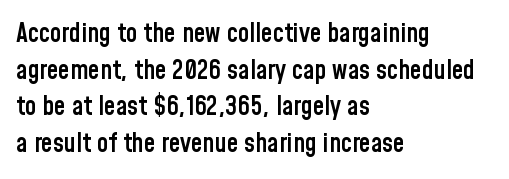
Q: Is the text bold? A: Semi-bold.
Q: Is the text italic (slanted)? A: No, it is upright.
Q: Is the text underlined? A: No.
Q: How is the paragraph aligned? A: Left-aligned.
Q: Is the spacing between letters normal or unusually wide? A: Normal.
Q: Is the spacing between lines tight, normal or loose? A: Normal.
